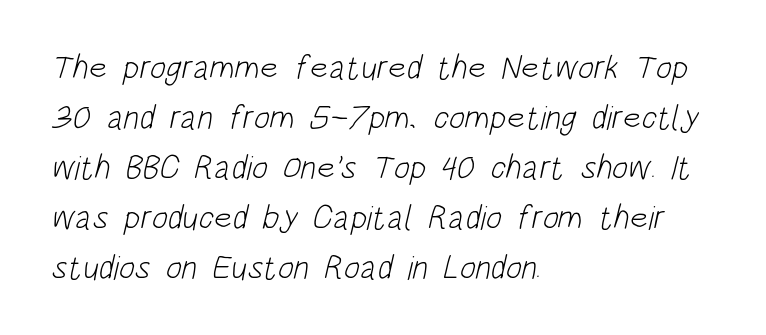
The ragged edge is on the right, which tells us the setting is flush left. Decoration check: the copy has no underline. Summary of weight: not heavy and not bold. The block of text has a typical density, with ordinary space between rows.
